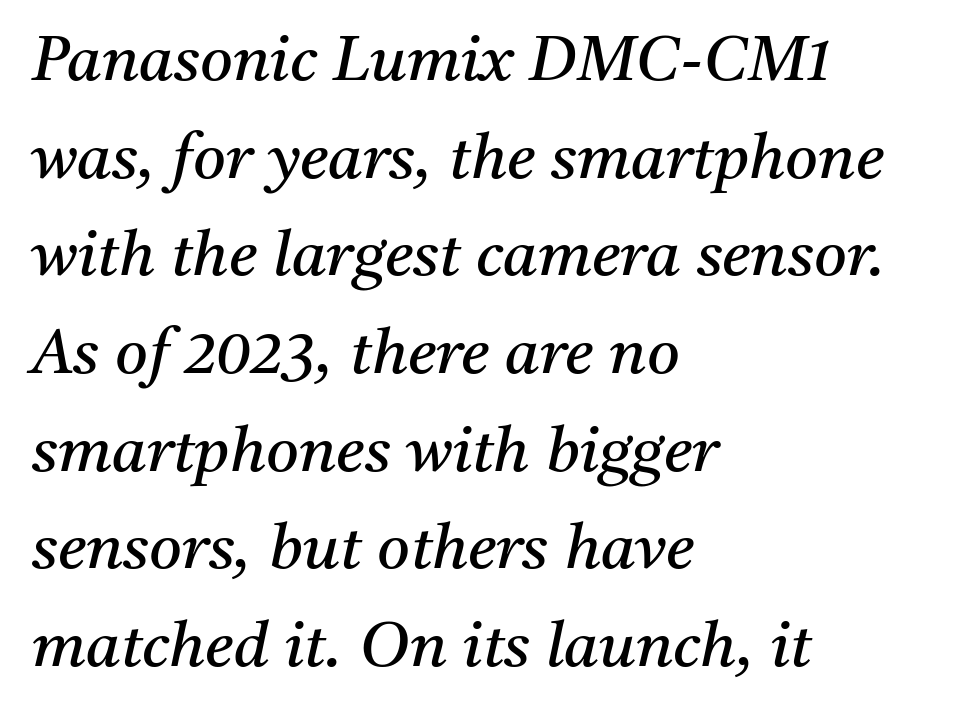
The image shows 63 px regular-weight serif type, italic (leaning right); set left-aligned, normal line spacing (1.55x), normal letter spacing, not underlined; medium stroke contrast and a medium x-height.
